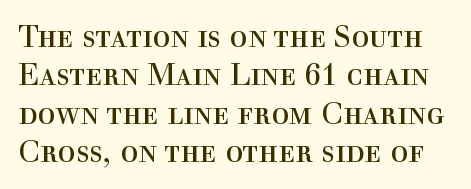
Q: Is the text bold? A: No.
Q: Is the text italic (slanted)? A: No, it is upright.
Q: Is the typeface a serif or a sans-serif typeface? A: Serif.
Q: Is the text underlined? A: No.
Q: Is the spacing between letters normal or unusually wide? A: Normal.
Q: Is the spacing between lines tight, normal or loose? A: Normal.
Q: Width (condensed, normal, or wide)? A: Normal.
Q: x-height? A: Medium.
Q: Monospaced? A: No.
